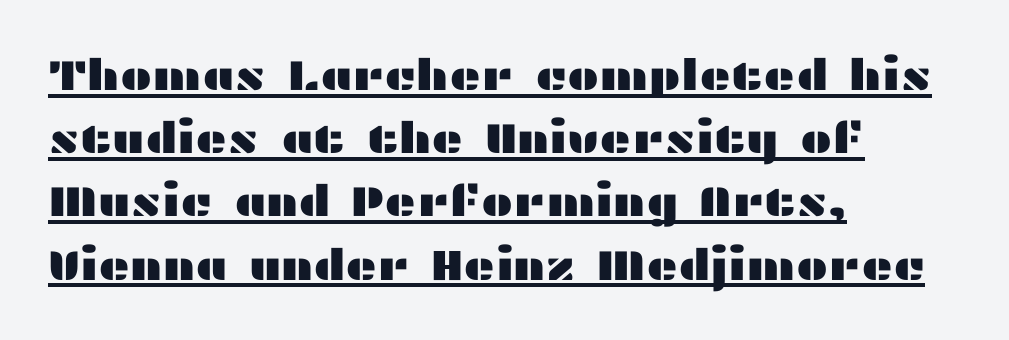
{"serif": "no", "italic": "no", "width": "wide", "stroke_contrast": "medium", "x_height": "medium", "monospaced": "no", "underline": "yes", "align": "left", "line_spacing": "normal", "line_spacing_ratio": 1.47, "letter_spacing": "normal", "letter_spacing_em": 0.0, "glyph_px": 43}
